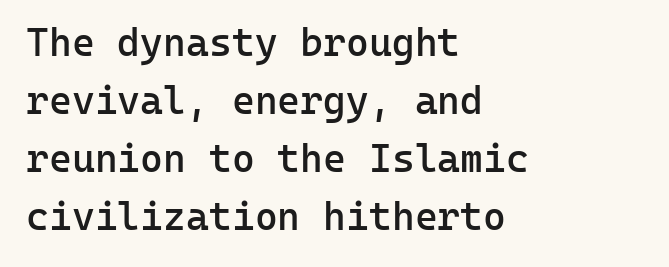
A roman cut, with each character standing at attention. The rows are spaced the way most documents space them. Fixed-width glyphs throughout — classic coding-font behaviour. Horizontally, the lines are justified to the leading edge only. These words are printed semibold, heavier than regular yet not bold.
